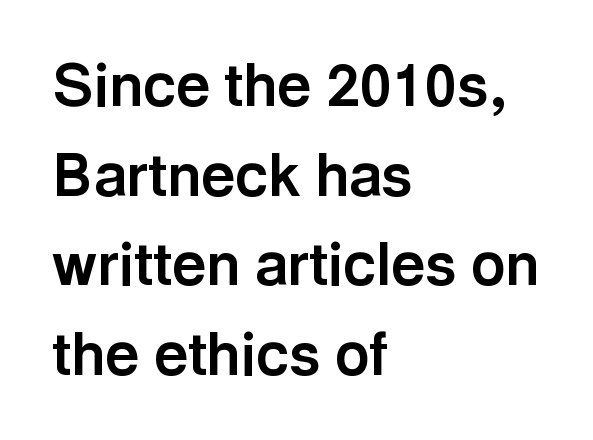
Rule under the text: the space is simply empty. Typographic density is high because the face is bold. No italicization has been applied; the sample stays upright. You can tell from the bare stems that sans-serif type was used. Does extra space separate the letters? No, they use regular spacing.
